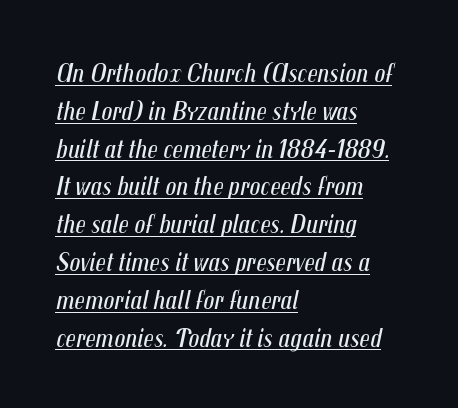
Q: Is the text bold? A: No.
Q: Is the text italic (slanted)? A: Yes, it leans right by about 12 degrees.
Q: Is the text underlined? A: Yes.
Q: How is the paragraph aligned? A: Left-aligned.
Q: Is the spacing between letters normal or unusually wide? A: Normal.
Q: Is the spacing between lines tight, normal or loose? A: Normal.
